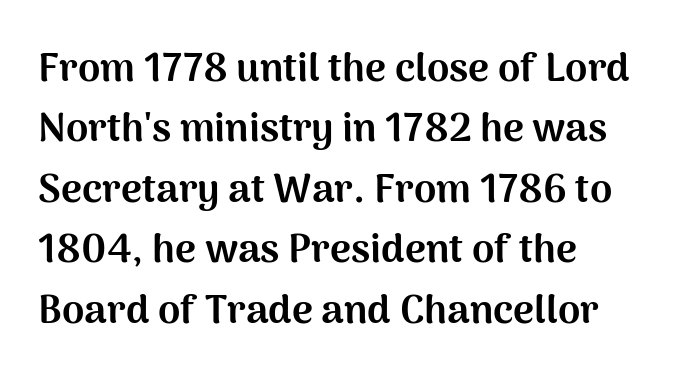
The image shows 40 px bold sans-serif type, upright; set left-aligned, normal line spacing (1.51x), normal letter spacing, not underlined; medium stroke contrast and a medium x-height.
